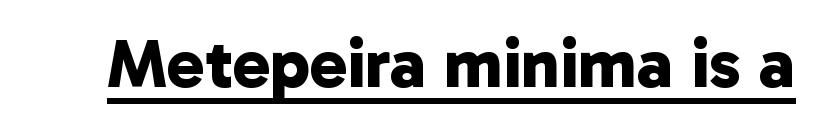
The image shows 70 px bold sans-serif type; set normal letter spacing, underlined; low stroke contrast and a medium x-height.
